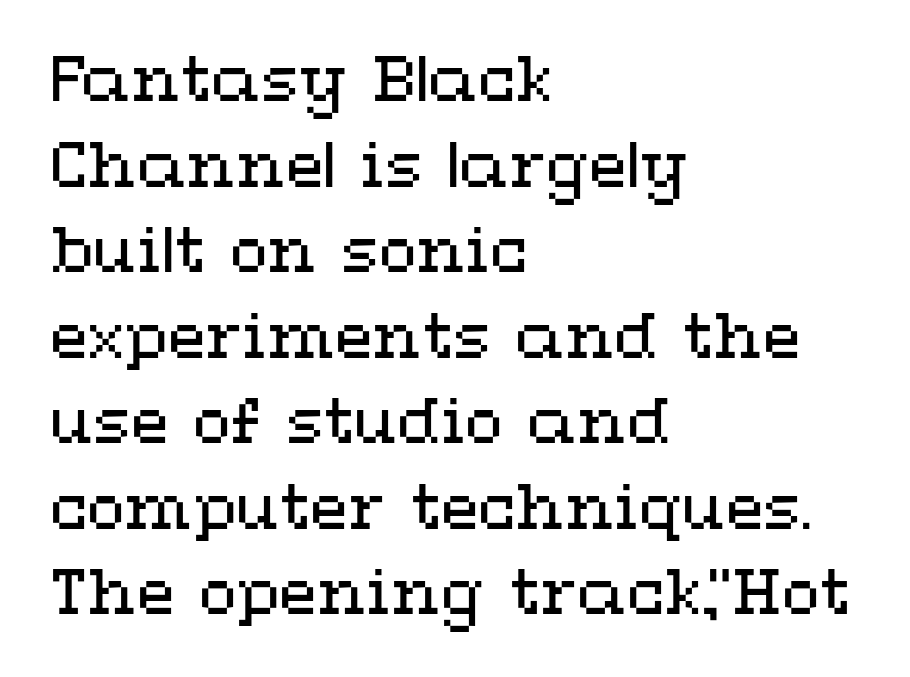
Q: Is the text bold? A: No.
Q: Is the text italic (slanted)? A: No, it is upright.
Q: Is the text underlined? A: No.
Q: How is the paragraph aligned? A: Left-aligned.
Q: Is the spacing between letters normal or unusually wide? A: Normal.
Q: Is the spacing between lines tight, normal or loose? A: Normal.
Q: Width (condensed, normal, or wide)? A: Wide.
Q: Stroke contrast? A: Medium.
Q: x-height? A: Medium.
Q: Monospaced? A: No.
